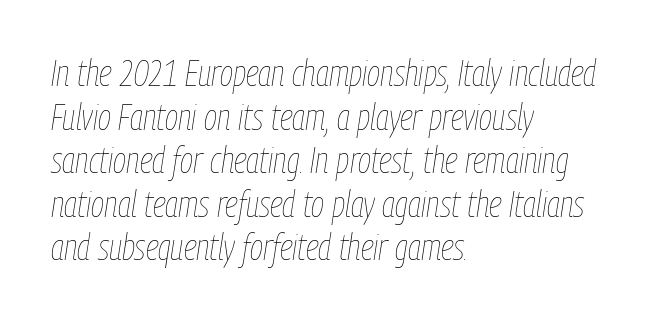
This sample has the flowing, uneven cadence of proportional lettering. The rag falls on the right side of this text block. Is the letter spacing exaggerated? No — it looks like the ordinary default. This rendering features lettering with no underline. If you drew a line through each stem, it would be angled. Weight: regular or lighter.
